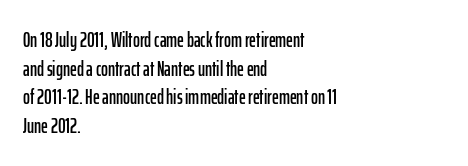
Q: Is the text italic (slanted)? A: No, it is upright.
Q: Is the text underlined? A: No.
Q: How is the paragraph aligned? A: Left-aligned.
Q: Is the spacing between letters normal or unusually wide? A: Normal.
Q: Is the spacing between lines tight, normal or loose? A: Normal.
